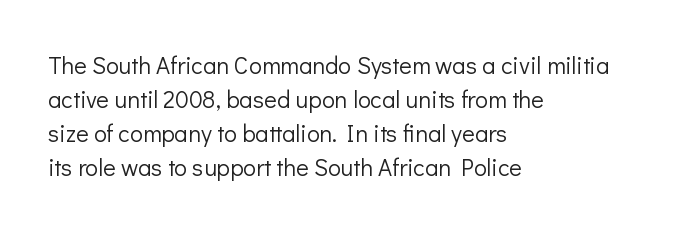
{"italic": "no", "bold": "no", "underline": "no", "align": "left", "line_spacing": "normal", "line_spacing_ratio": 1.41, "letter_spacing": "normal", "letter_spacing_em": 0.0, "glyph_px": 24}
